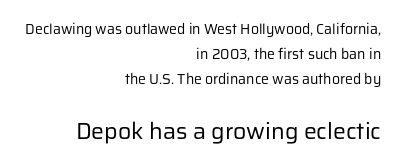
Q: Is the text bold? A: No.
Q: Is the text italic (slanted)? A: No, it is upright.
Q: Is the text underlined? A: No.
Q: How is the paragraph aligned? A: Right-aligned.
Q: Is the spacing between letters normal or unusually wide? A: Normal.
Q: Which block of text is set in a larger size, the first (top) or the second (bottom)? A: The second (bottom) one.
